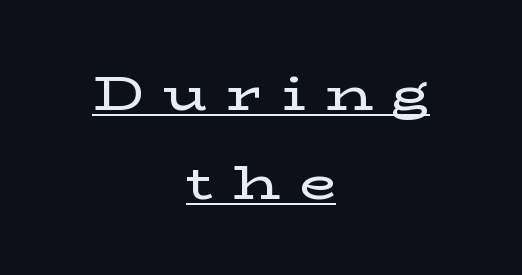
Q: Is the text italic (slanted)? A: No, it is upright.
Q: Is the typeface a serif or a sans-serif typeface? A: Serif.
Q: Is the text underlined? A: Yes.
Q: How is the paragraph aligned? A: Centered.
Q: Is the spacing between letters normal or unusually wide? A: Unusually wide.
Q: Width (condensed, normal, or wide)? A: Wide.
Q: Stroke contrast? A: Low.
Q: x-height? A: Medium.
Q: Monospaced? A: No.
